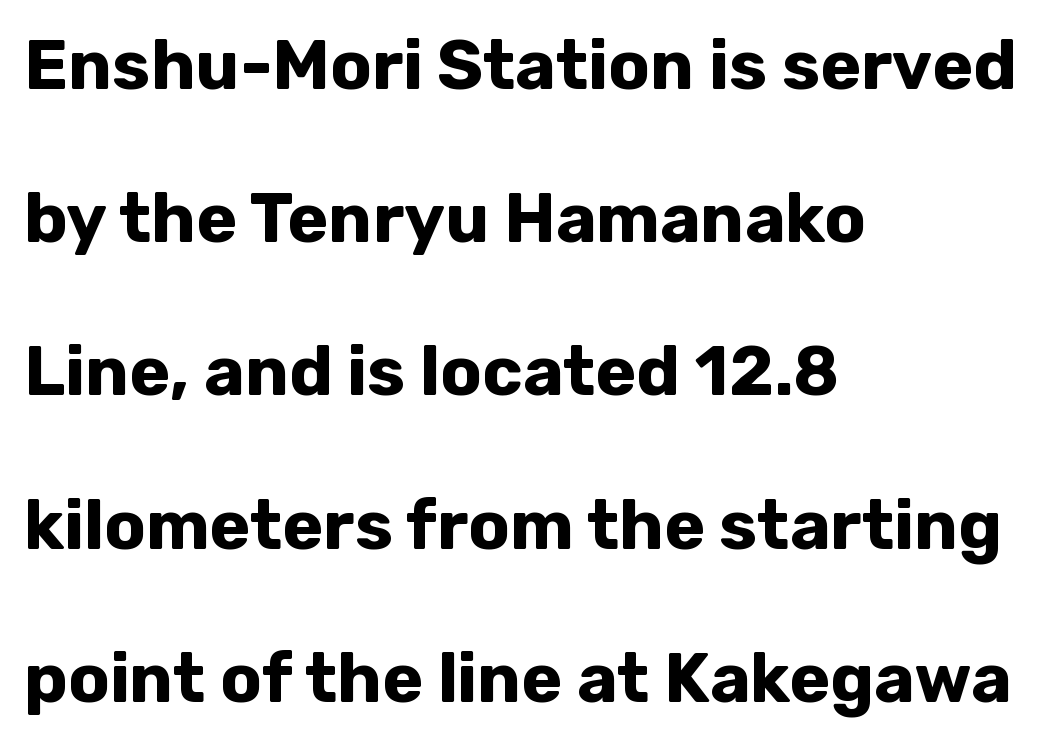
{"serif": "no", "italic": "no", "bold": "yes", "weight": "bold", "width": "normal", "stroke_contrast": "low", "x_height": "medium", "monospaced": "no", "underline": "no", "align": "left", "line_spacing": "loose", "line_spacing_ratio": 2.22, "letter_spacing": "normal", "letter_spacing_em": 0.0, "glyph_px": 69}
